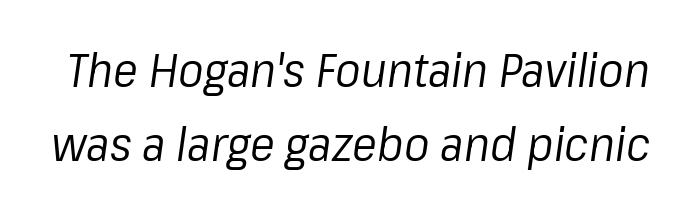
Q: Is the text bold? A: No.
Q: Is the text italic (slanted)? A: Yes, it leans right by about 8 degrees.
Q: Is the text underlined? A: No.
Q: Is the spacing between letters normal or unusually wide? A: Normal.
Q: Is the spacing between lines tight, normal or loose? A: Normal.
Q: Width (condensed, normal, or wide)? A: Normal.
Q: Stroke contrast? A: Low.
Q: x-height? A: Medium.
Q: Monospaced? A: No.
